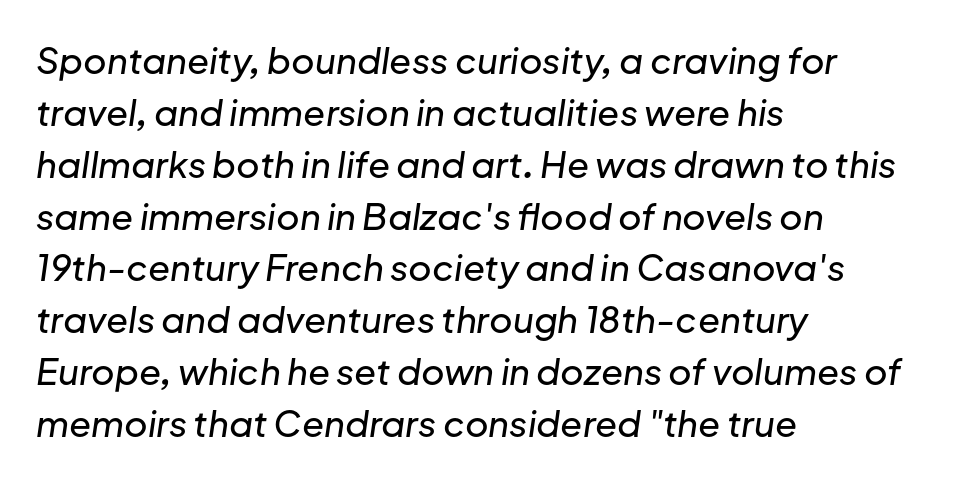
Q: Is the text italic (slanted)? A: Yes, it leans right by about 8 degrees.
Q: Is the text underlined? A: No.
Q: How is the paragraph aligned? A: Left-aligned.
Q: Is the spacing between letters normal or unusually wide? A: Normal.
Q: Is the spacing between lines tight, normal or loose? A: Normal.
Q: Width (condensed, normal, or wide)? A: Normal.
Q: Stroke contrast? A: Low.
Q: x-height? A: Medium.
Q: Monospaced? A: No.
